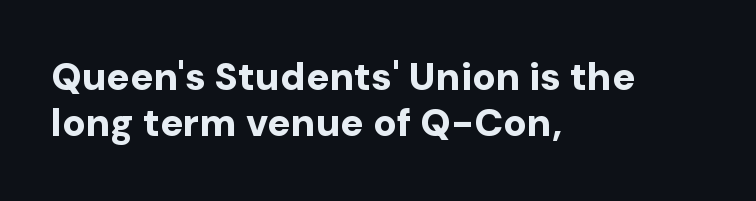
{"serif": "no", "italic": "no", "bold": "yes", "weight": "bold", "width": "normal", "stroke_contrast": "low", "x_height": "medium", "monospaced": "no", "underline": "no", "align": "left", "line_spacing_ratio": 1.19, "letter_spacing": "normal", "letter_spacing_em": 0.0, "glyph_px": 39}
